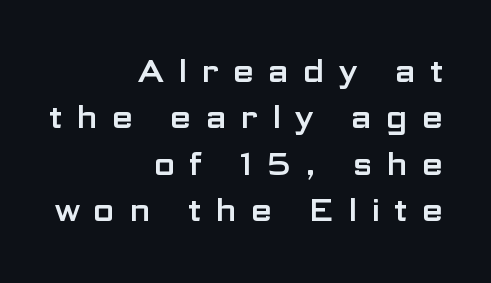
The letterforms stand isolated, each surrounded by extra space. Successive baselines arrive at the customary interval. Regarding serifs, this sample does without them. This rendering uses right alignment, leaving the left contour irregular. Character widths vary here, with narrow letters taking less room than wide ones. The foot of each line stays bare and open.
